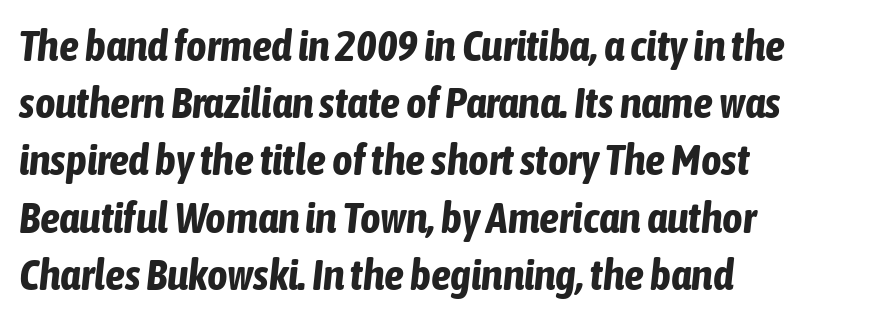
Q: Is the text bold? A: Yes.
Q: Is the text italic (slanted)? A: Yes, it leans right by about 6 degrees.
Q: Is the text underlined? A: No.
Q: How is the paragraph aligned? A: Left-aligned.
Q: Is the spacing between letters normal or unusually wide? A: Normal.
Q: Is the spacing between lines tight, normal or loose? A: Normal.
Q: Width (condensed, normal, or wide)? A: Condensed.
Q: Stroke contrast? A: Low.
Q: x-height? A: Medium.
Q: Monospaced? A: No.
